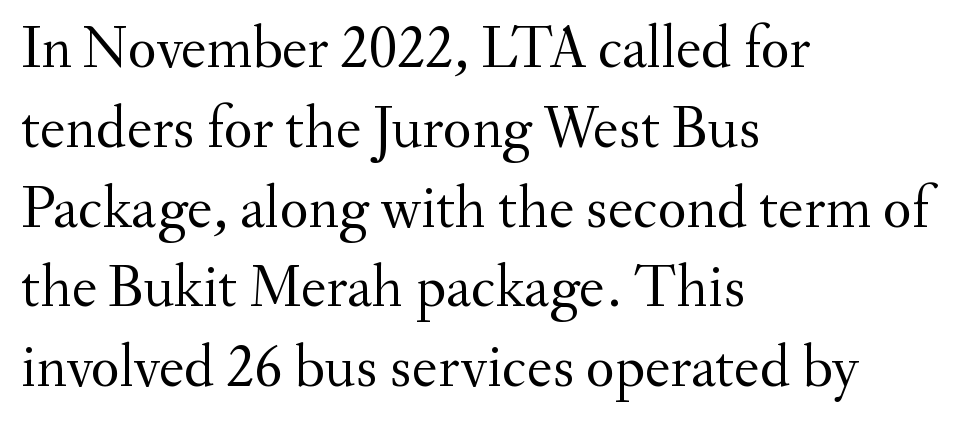
Think of a printed novel: that variable character pitch is what you see here. These lines stack with their left ends in a neat column. The specimen reads as upright at a glance. Descenders hang freely into open space. The face used here is seriffed, in the tradition of book romans. Caption: standard tracking, unaltered.
